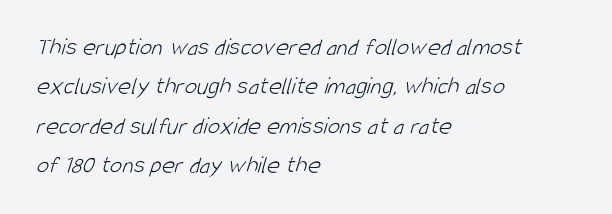
Q: Is the text bold? A: No.
Q: Is the text underlined? A: No.
Q: How is the paragraph aligned? A: Left-aligned.
Q: Is the spacing between letters normal or unusually wide? A: Normal.
Q: Is the spacing between lines tight, normal or loose? A: Normal.
